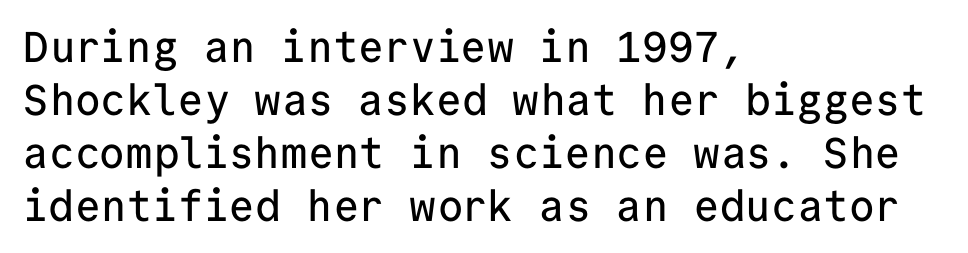
Check the space under the baseline: it is left empty. Font category for this specimen: sans-serif. Ascenders rise straight up at ninety degrees. Think of a typewriter: that constant character pitch is what you see here.
